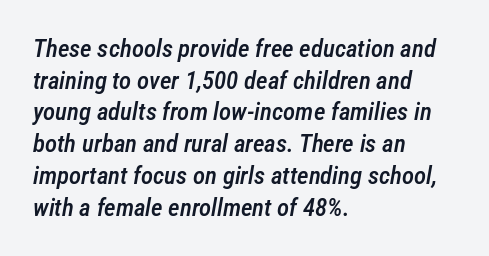
Rule under the text: the space is simply empty. Here the glyphs are tracked normally, forming tight word shapes. Compared with an ordinary text face, these strokes are moderately heavier — a semibold. Vertical spacing — default. In terms of posture, this sample is oblique.
